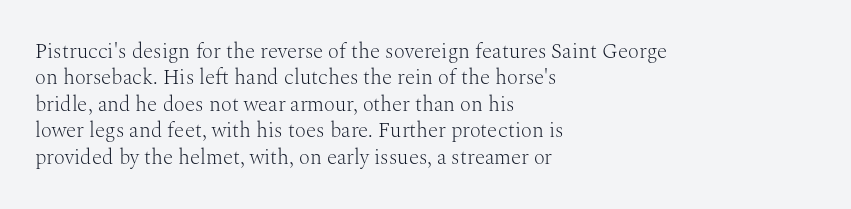
Q: Is the text bold? A: No.
Q: Is the text italic (slanted)? A: No, it is upright.
Q: Is the text underlined? A: No.
Q: How is the paragraph aligned? A: Left-aligned.
Q: Is the spacing between letters normal or unusually wide? A: Normal.
Q: Is the spacing between lines tight, normal or loose? A: Normal.
